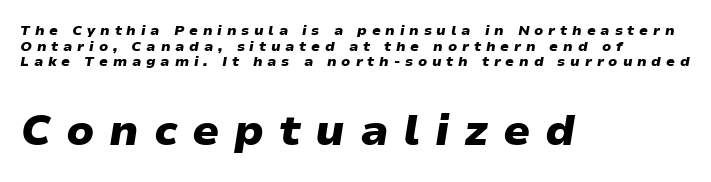
Q: Is the text bold? A: Yes.
Q: Is the text italic (slanted)? A: Yes, it leans right by about 9 degrees.
Q: Is the text underlined? A: No.
Q: How is the paragraph aligned? A: Left-aligned.
Q: Is the spacing between letters normal or unusually wide? A: Unusually wide.
Q: Is the spacing between lines tight, normal or loose? A: Tight.
Q: Which block of text is set in a larger size, the first (top) or the second (bottom)? A: The second (bottom) one.
Q: Width (condensed, normal, or wide)? A: Wide.
Q: Stroke contrast? A: Low.
Q: x-height? A: Medium.
Q: Monospaced? A: No.
